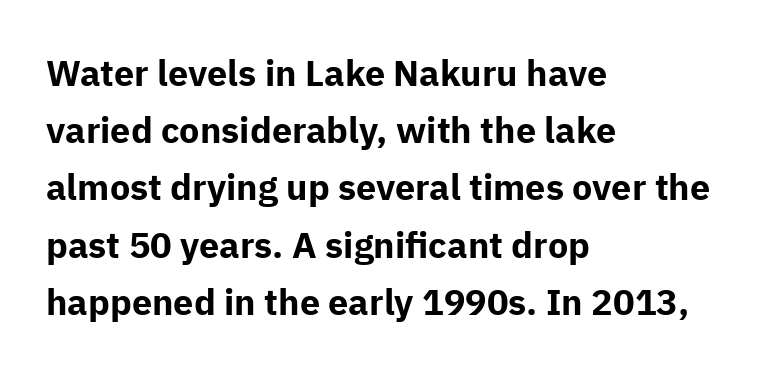
Q: Is the text bold? A: Yes.
Q: Is the text italic (slanted)? A: No, it is upright.
Q: Is the typeface a serif or a sans-serif typeface? A: Sans-serif.
Q: Is the text underlined? A: No.
Q: How is the paragraph aligned? A: Left-aligned.
Q: Is the spacing between letters normal or unusually wide? A: Normal.
Q: Is the spacing between lines tight, normal or loose? A: Normal.
Q: Width (condensed, normal, or wide)? A: Normal.
Q: Stroke contrast? A: Low.
Q: x-height? A: Medium.
Q: Monospaced? A: No.
